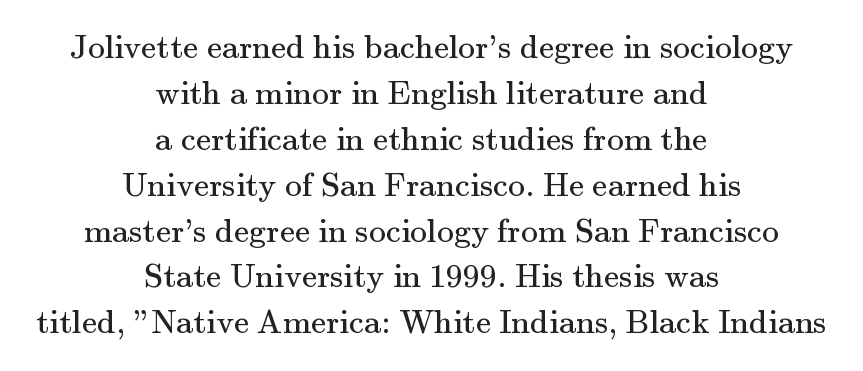
{"serif": "yes", "italic": "no", "bold": "no", "weight": "regular", "width": "normal", "stroke_contrast": "medium", "x_height": "small", "monospaced": "no", "underline": "no", "align": "center", "line_spacing": "normal", "line_spacing_ratio": 1.35, "letter_spacing": "normal", "letter_spacing_em": 0.0, "glyph_px": 34}
